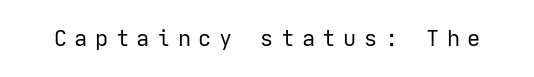
{"italic": "no", "bold": "no", "underline": "no", "letter_spacing": "wide", "letter_spacing_em": 0.34, "glyph_px": 22}
